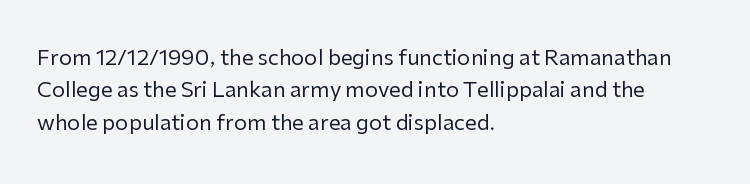
{"italic": "no", "bold": "no", "underline": "no", "align": "left", "line_spacing": "normal", "line_spacing_ratio": 1.54, "letter_spacing": "normal", "letter_spacing_em": 0.0, "glyph_px": 21}
